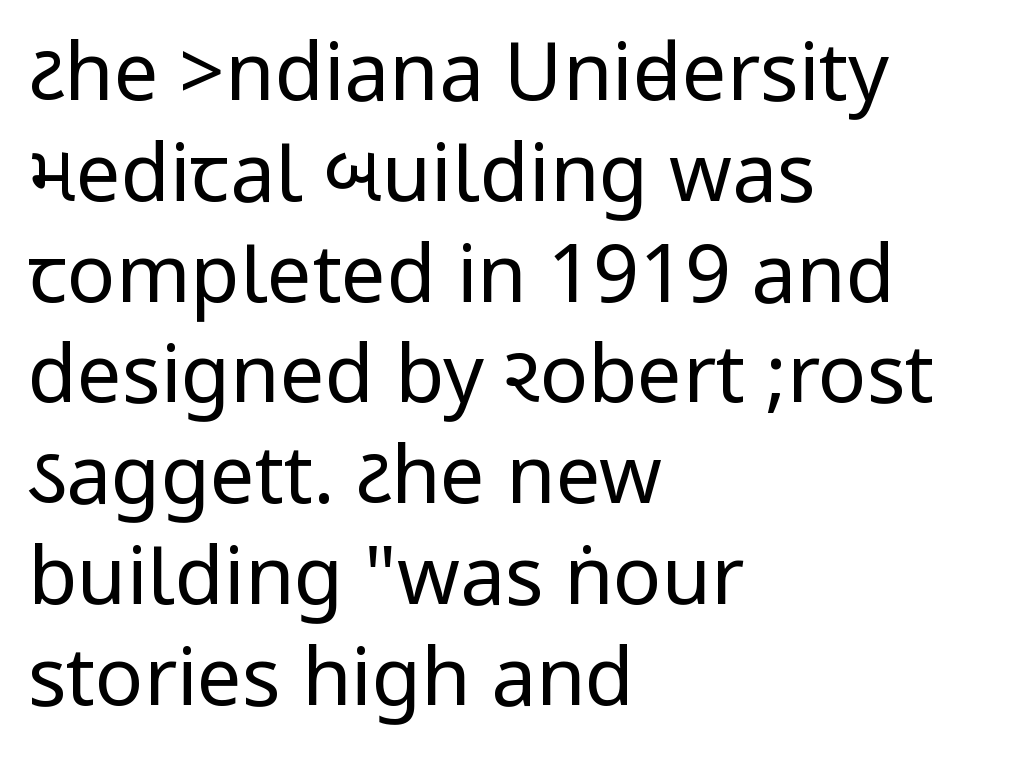
{"serif": "no", "italic": "no", "bold": "no", "weight": "regular", "width": "condensed", "stroke_contrast": "low", "underline": "no", "align": "left", "line_spacing": "normal", "line_spacing_ratio": 1.26, "letter_spacing": "normal", "letter_spacing_em": 0.0, "glyph_px": 80}
